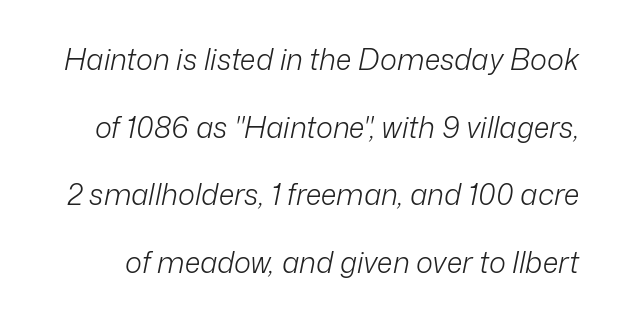
The image shows 29 px light type, italic (leaning right); set loose line spacing (2.33x), normal letter spacing, not underlined; low stroke contrast and a medium x-height.
